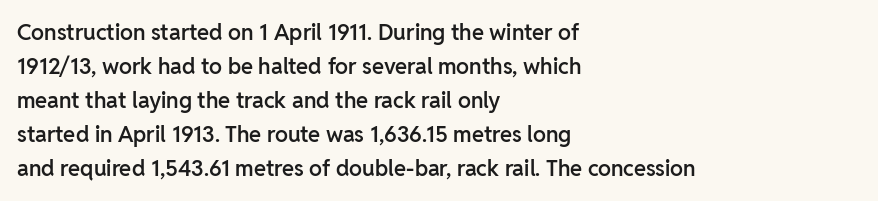
The image shows 22 px text type, upright; set left-aligned, normal line spacing (1.55x), normal letter spacing, not underlined.
